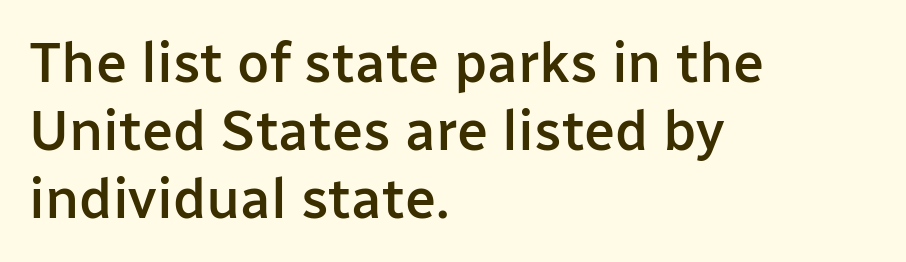
Each letter keeps its own natural width here, so spacing adapts to shape. A clean baseline with only descenders dipping below it. Each glyph is drawn with semibold strokes, heavier than normal yet not fully bold. Teacher's note: observe the even left margin — that is flush-left alignment. The type is set solid horizontally, with unmodified tracking. Does the type have serifs? No, each stem ends abruptly.
